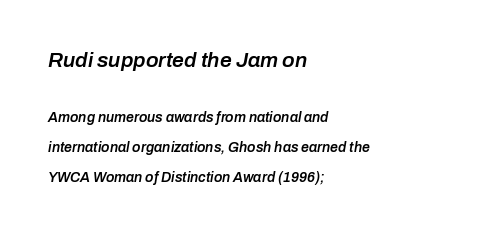
Q: Is the text bold? A: Semi-bold.
Q: Is the text italic (slanted)? A: Yes, it leans right by about 10 degrees.
Q: Is the text underlined? A: No.
Q: How is the paragraph aligned? A: Left-aligned.
Q: Is the spacing between letters normal or unusually wide? A: Normal.
Q: Is the spacing between lines tight, normal or loose? A: Loose.
Q: Which block of text is set in a larger size, the first (top) or the second (bottom)? A: The first (top) one.
